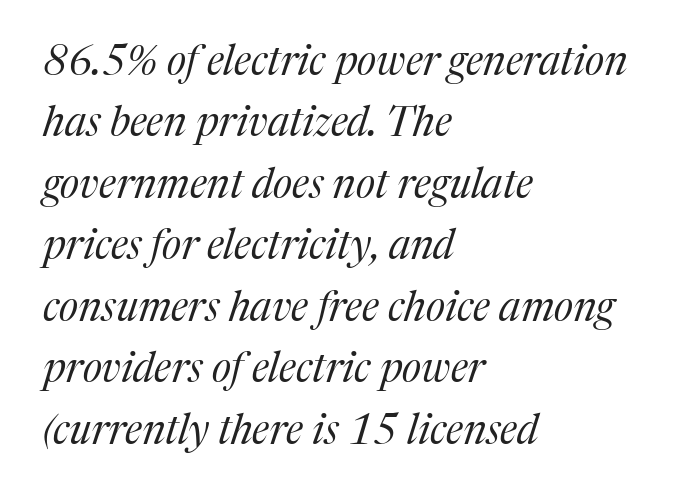
Q: Is the text bold? A: No.
Q: Is the text italic (slanted)? A: Yes, it leans right by about 17 degrees.
Q: Is the typeface a serif or a sans-serif typeface? A: Serif.
Q: Is the text underlined? A: No.
Q: How is the paragraph aligned? A: Left-aligned.
Q: Is the spacing between letters normal or unusually wide? A: Normal.
Q: Is the spacing between lines tight, normal or loose? A: Normal.
Q: Width (condensed, normal, or wide)? A: Normal.
Q: Stroke contrast? A: Medium.
Q: x-height? A: Medium.
Q: Monospaced? A: No.
